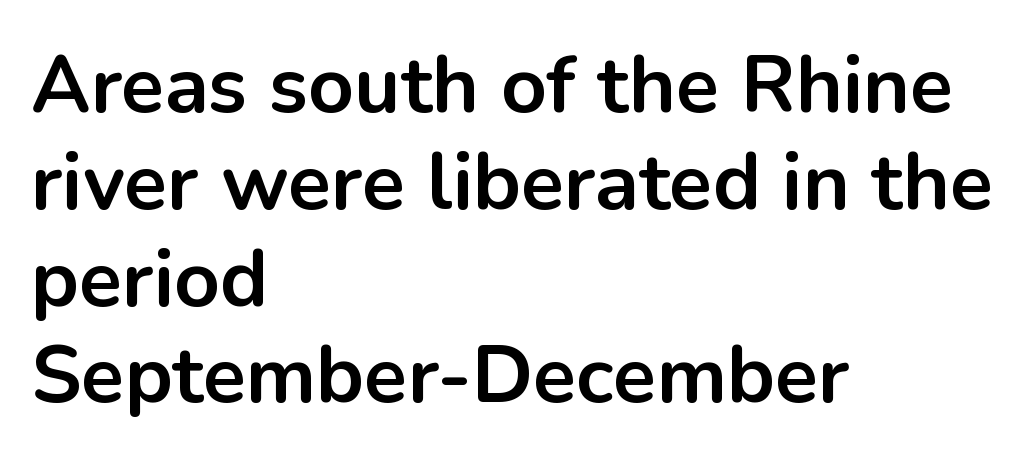
The image shows 80 px bold sans-serif type, upright; set left-aligned, line spacing 1.21x, normal letter spacing, not underlined; low stroke contrast and a medium x-height.
